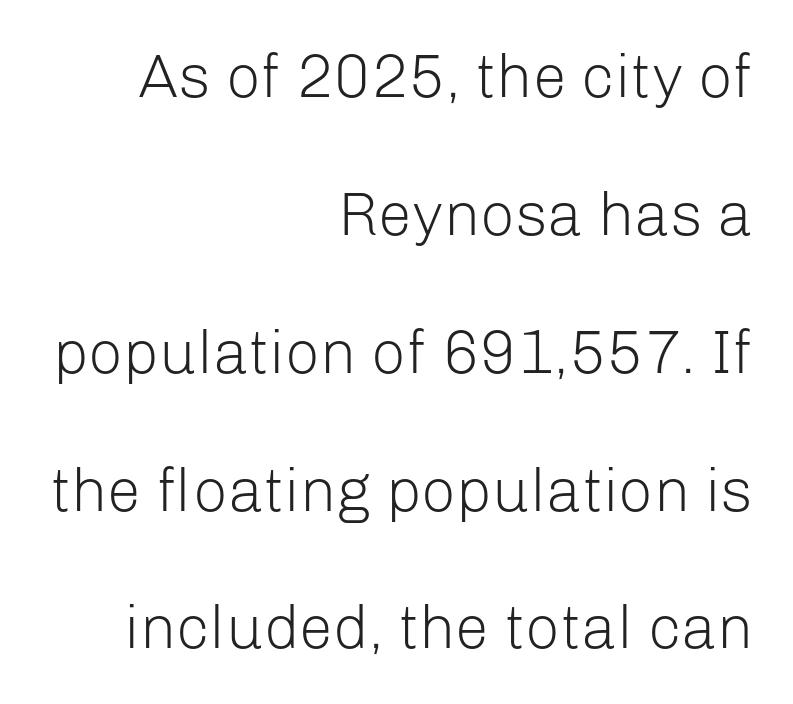
The image shows 61 px light sans-serif type, upright; set right-aligned, loose line spacing (2.26x), normal letter spacing, not underlined; low stroke contrast and a medium x-height.
